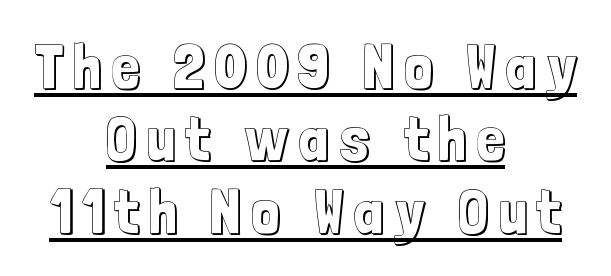
You could not count columns in this text — the font is proportionally spaced. Is the block centered? Yes — each line is placed symmetrically about the middle. The specimen includes a rule beneath the text block's lines. A roman cut, with each character standing at attention. You could barely slide anything between these rows.
